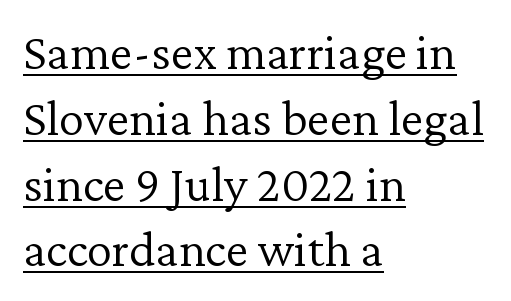
Each stroke keeps to a modest, everyday thickness or less. Varying glyph widths throughout — classic text-font behaviour. Italic? Not at all — the glyphs are vertical. Quick note: interline space is typical. Serifs: yes, visible at the terminals of the letterforms.
